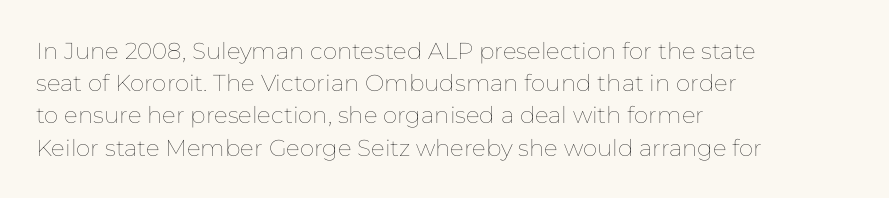
Q: Is the text bold? A: No.
Q: Is the text italic (slanted)? A: No, it is upright.
Q: Is the text underlined? A: No.
Q: How is the paragraph aligned? A: Left-aligned.
Q: Is the spacing between letters normal or unusually wide? A: Normal.
Q: Is the spacing between lines tight, normal or loose? A: Normal.
